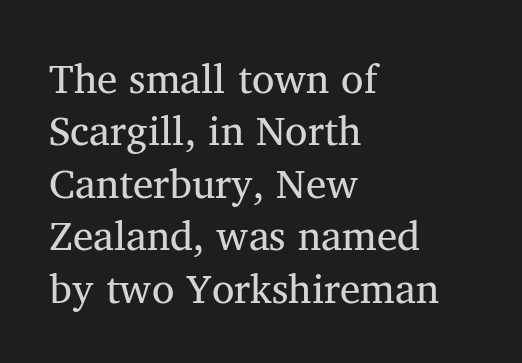
Q: Is the text italic (slanted)? A: No, it is upright.
Q: Is the typeface a serif or a sans-serif typeface? A: Serif.
Q: Is the text underlined? A: No.
Q: How is the paragraph aligned? A: Left-aligned.
Q: Is the spacing between letters normal or unusually wide? A: Normal.
Q: Is the spacing between lines tight, normal or loose? A: Normal.
Q: Width (condensed, normal, or wide)? A: Normal.
Q: Stroke contrast? A: Medium.
Q: x-height? A: Medium.
Q: Monospaced? A: No.
